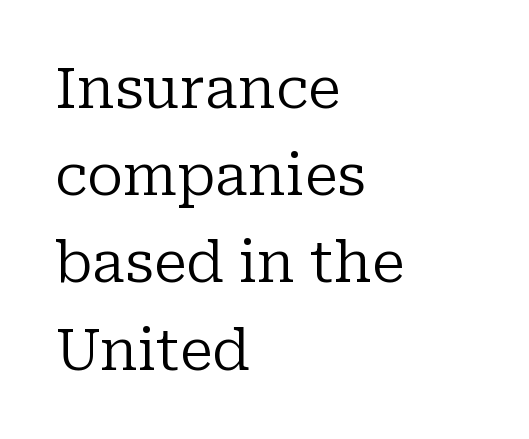
Lines of text with bare space underneath. Typographically, this falls in the serif category. Glyph-to-glyph distance matches everyday printed text. Compared with a typical body face, this is equally light or lighter still. Upright lettering throughout. These lines are rendered in a variable-pitch font.
